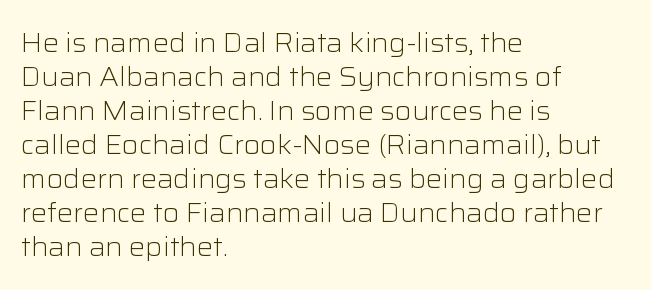
Q: Is the text bold? A: No.
Q: Is the text italic (slanted)? A: No, it is upright.
Q: Is the text underlined? A: No.
Q: How is the paragraph aligned? A: Left-aligned.
Q: Is the spacing between letters normal or unusually wide? A: Normal.
Q: Is the spacing between lines tight, normal or loose? A: Normal.
